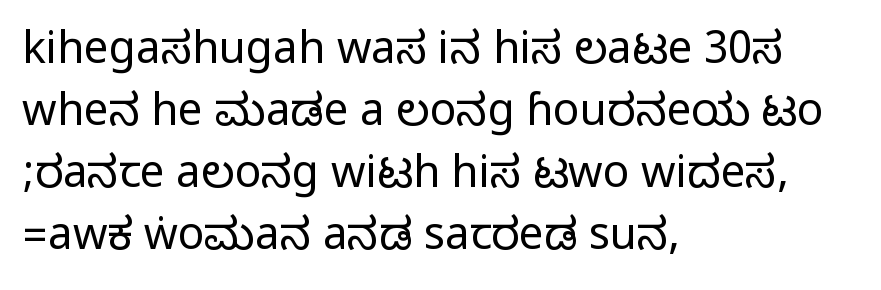
Q: Is the text italic (slanted)? A: No, it is upright.
Q: Is the typeface a serif or a sans-serif typeface? A: Sans-serif.
Q: Is the text underlined? A: No.
Q: How is the paragraph aligned? A: Left-aligned.
Q: Is the spacing between letters normal or unusually wide? A: Normal.
Q: Is the spacing between lines tight, normal or loose? A: Normal.
Q: Width (condensed, normal, or wide)? A: Condensed.
Q: Stroke contrast? A: Medium.
Q: Monospaced? A: No.
